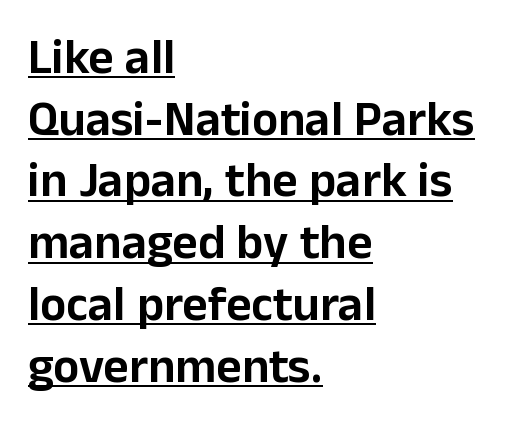
This rendering uses left alignment, leaving the right contour irregular. Does the lettering tilt? It doesn't — this is upright. Caption: standard tracking, unaltered. Glance below the letters and you will spot a drawn line. Each letter keeps its own natural width here, so spacing adapts to shape.
